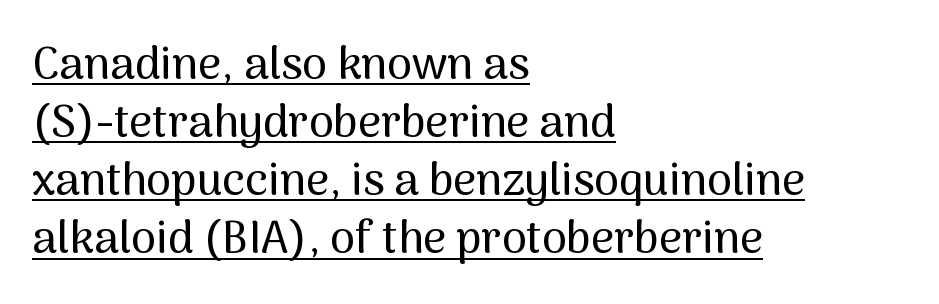
Q: Is the text italic (slanted)? A: No, it is upright.
Q: Is the typeface a serif or a sans-serif typeface? A: Sans-serif.
Q: Is the text underlined? A: Yes.
Q: How is the paragraph aligned? A: Left-aligned.
Q: Is the spacing between letters normal or unusually wide? A: Normal.
Q: Is the spacing between lines tight, normal or loose? A: Normal.
Q: Width (condensed, normal, or wide)? A: Normal.
Q: Stroke contrast? A: Medium.
Q: x-height? A: Medium.
Q: Monospaced? A: No.
